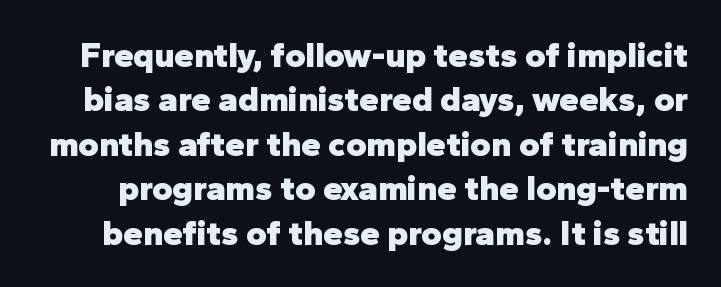
The image shows 35 px heavy sans-serif type, upright; set normal line spacing (1.27x), normal letter spacing, not underlined; low stroke contrast and a medium x-height.
